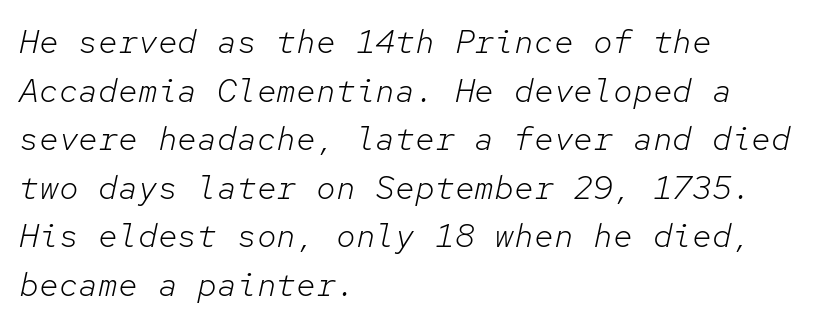
The image shows 33 px light type, italic (leaning right), monospaced; set left-aligned, normal line spacing (1.47x), normal letter spacing, not underlined; low stroke contrast and a medium x-height.
